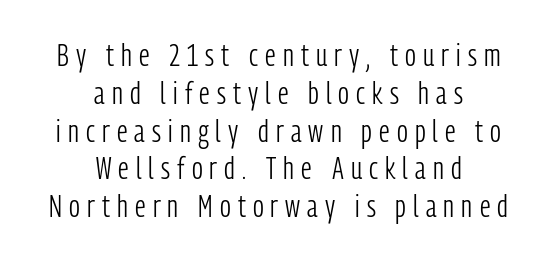
The image shows 31 px light, condensed sans-serif type, upright; set centered, line spacing 1.22x, unusually wide letter spacing (+0.23 em), not underlined; low stroke contrast and a medium x-height.
